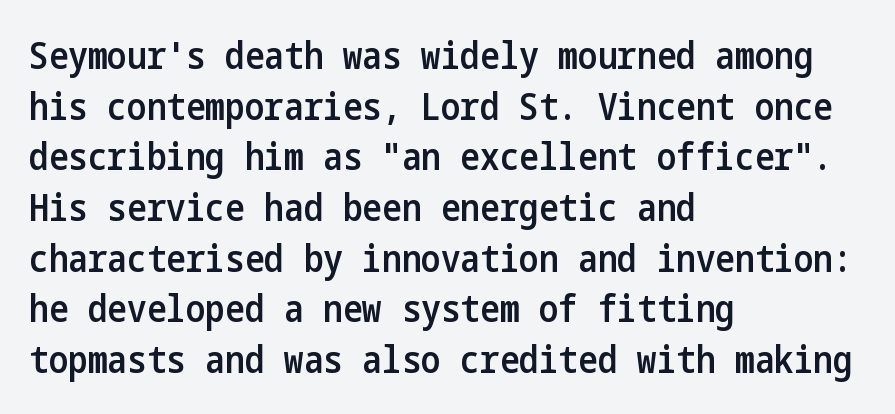
The image shows 37 px semibold, condensed sans-serif type, upright; set left-aligned, normal line spacing (1.37x), normal letter spacing, not underlined; low stroke contrast and a medium x-height.
